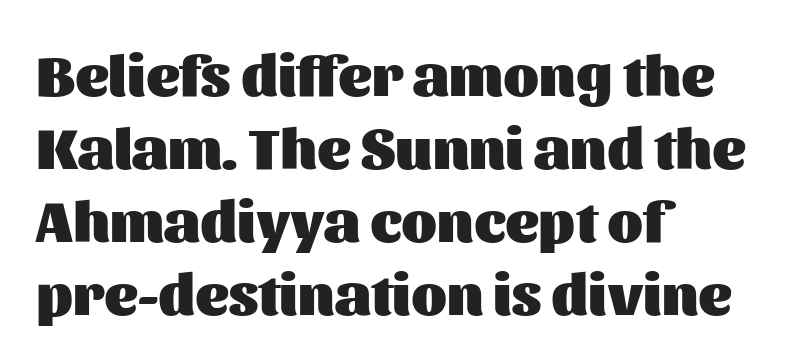
The image shows 58 px heavy sans-serif type, upright; set left-aligned, normal line spacing (1.26x), normal letter spacing, not underlined; medium stroke contrast and a medium x-height.
